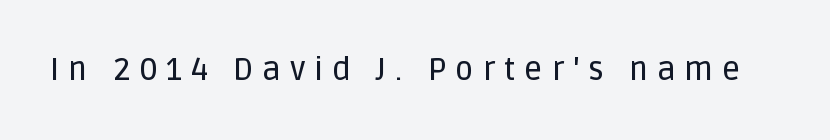
{"serif": "no", "italic": "no", "width": "normal", "stroke_contrast": "low", "x_height": "large", "monospaced": "no", "underline": "no", "letter_spacing": "wide", "letter_spacing_em": 0.27, "glyph_px": 32}
